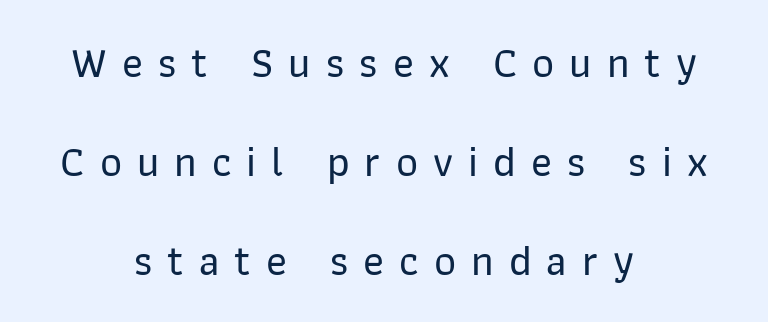
Q: Is the text italic (slanted)? A: No, it is upright.
Q: Is the typeface a serif or a sans-serif typeface? A: Sans-serif.
Q: Is the text underlined? A: No.
Q: How is the paragraph aligned? A: Centered.
Q: Is the spacing between letters normal or unusually wide? A: Unusually wide.
Q: Is the spacing between lines tight, normal or loose? A: Loose.
Q: Width (condensed, normal, or wide)? A: Normal.
Q: Stroke contrast? A: Low.
Q: x-height? A: Medium.
Q: Monospaced? A: No.
